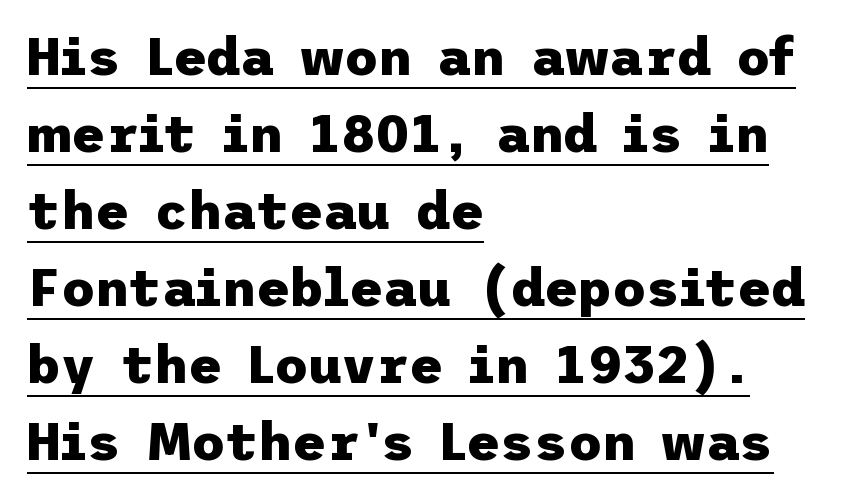
Horizontal alignment here is leftward, the default for most running prose. This is roman type, the default non-slanted kind. How heavy is the stroke? Heavy — this is a bold. This rendering employs a face without finishing strokes, i.e., a sans-serif. Quick note: interline space is typical.
